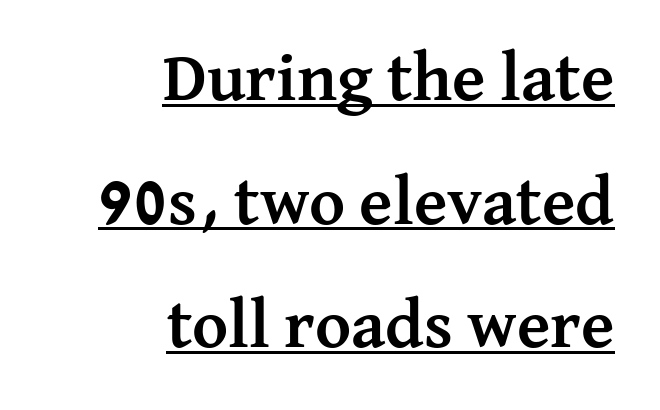
Do the letters lean? They stand straight. The designer went with a serif here, giving each stem small feet. The paragraph has a hard right edge and a soft left edge. The letters advance in unequal steps, a hallmark of proportional type. Each glyph is drawn with heavy, bold strokes. Glyph-to-glyph distance matches everyday printed text.
